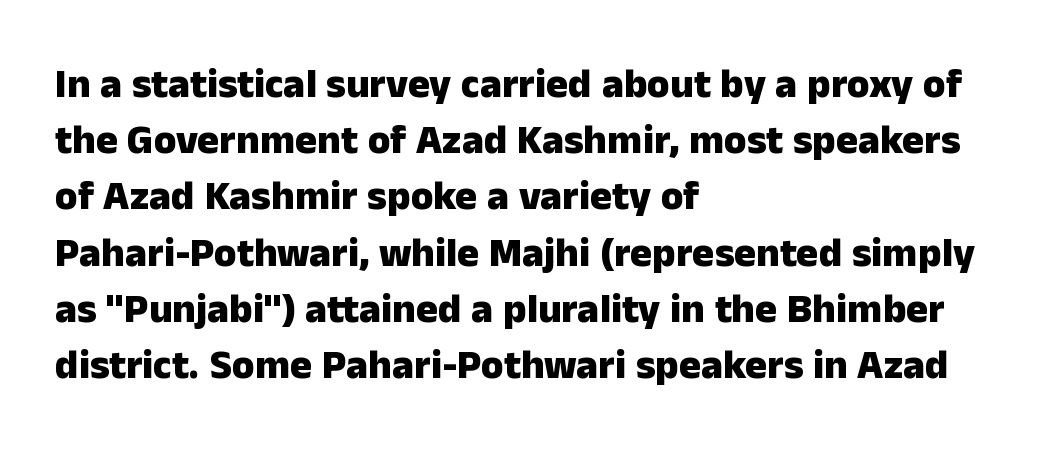
Q: Is the text bold? A: Yes.
Q: Is the text italic (slanted)? A: No, it is upright.
Q: Is the typeface a serif or a sans-serif typeface? A: Sans-serif.
Q: Is the text underlined? A: No.
Q: How is the paragraph aligned? A: Left-aligned.
Q: Is the spacing between letters normal or unusually wide? A: Normal.
Q: Is the spacing between lines tight, normal or loose? A: Normal.
Q: Width (condensed, normal, or wide)? A: Normal.
Q: Stroke contrast? A: Low.
Q: x-height? A: Medium.
Q: Monospaced? A: No.
